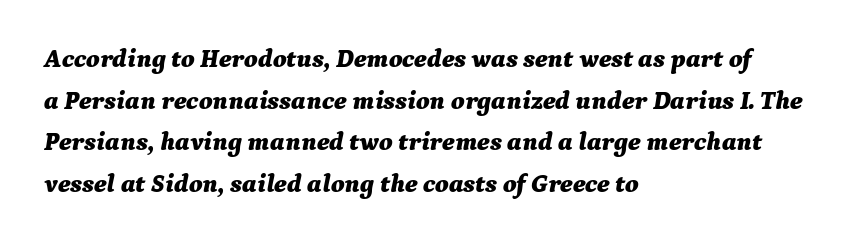
The compositor pushed each line to the left boundary. Thick stems and heavy bowls — unmistakably bold. Reading down the column, the eye jumps a familiar distance to each next line. The glyphs look as if they've been sheared to an angle. The passage shown is not underscored anywhere.
